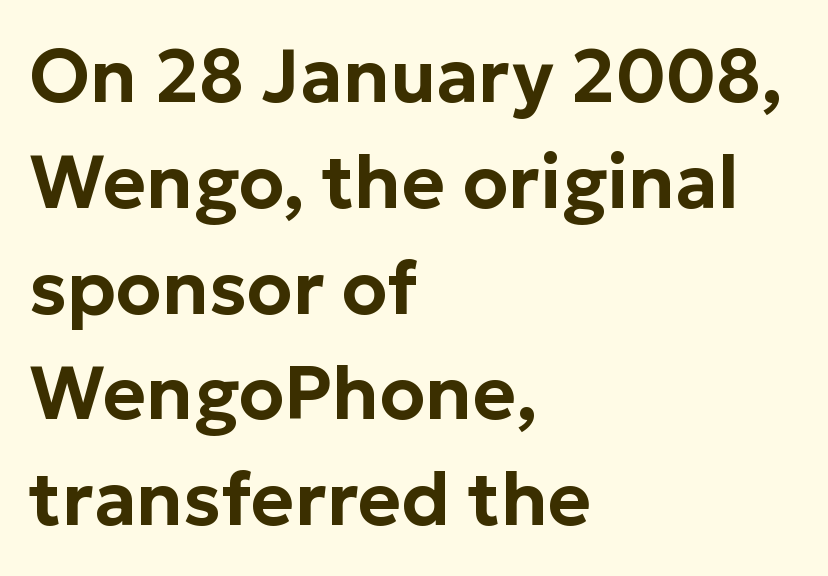
The image shows 74 px sans-serif type, upright; set left-aligned, normal line spacing (1.43x), normal letter spacing, not underlined; low stroke contrast and a medium x-height.
